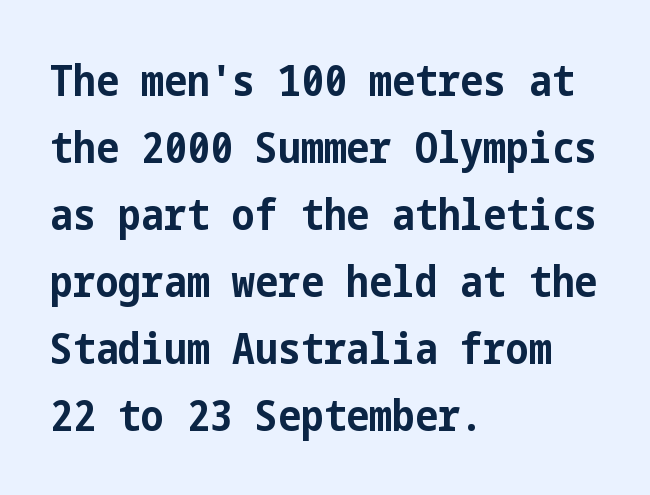
Q: Is the text bold? A: Yes.
Q: Is the text italic (slanted)? A: No, it is upright.
Q: Is the typeface a serif or a sans-serif typeface? A: Sans-serif.
Q: Is the text underlined? A: No.
Q: How is the paragraph aligned? A: Left-aligned.
Q: Is the spacing between letters normal or unusually wide? A: Normal.
Q: Is the spacing between lines tight, normal or loose? A: Normal.
Q: Width (condensed, normal, or wide)? A: Condensed.
Q: Stroke contrast? A: Low.
Q: x-height? A: Medium.
